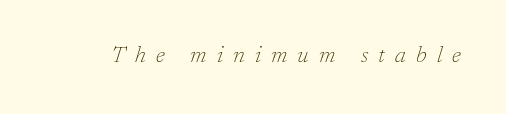
Q: Is the text bold? A: No.
Q: Is the text italic (slanted)? A: Yes, it leans right by about 17 degrees.
Q: Is the text underlined? A: No.
Q: Is the spacing between letters normal or unusually wide? A: Unusually wide.
